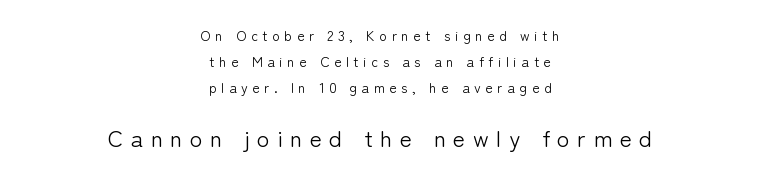
The image shows 23 px text type, upright; set centered, line spacing 1.84x, unusually wide letter spacing (+0.33 em), not underlined; the second (bottom) block is 1.64x larger.
